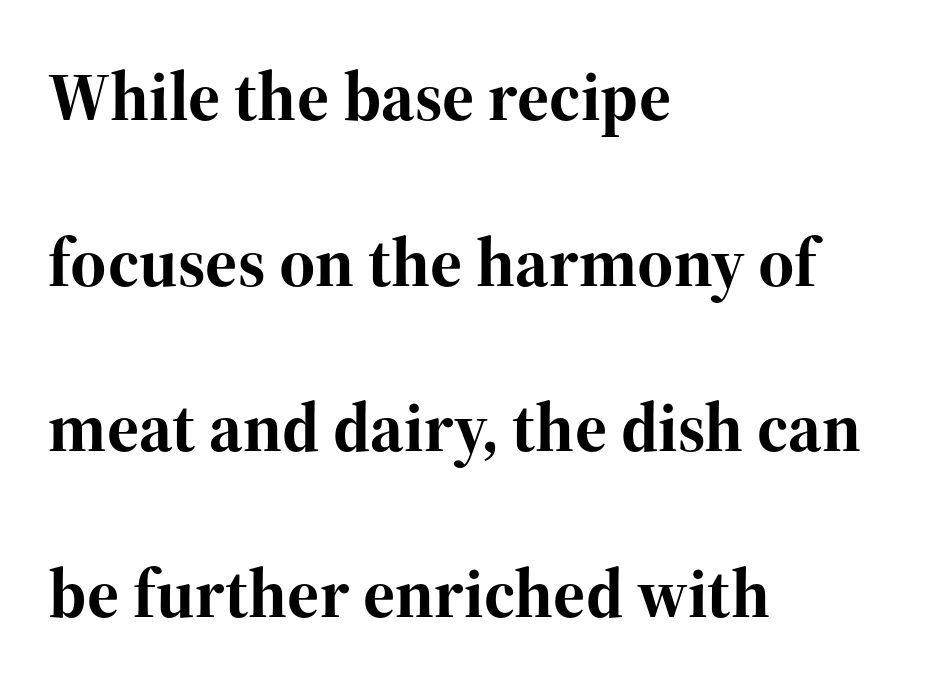
The image shows 69 px bold serif type, upright; set left-aligned, loose line spacing (2.4x), normal letter spacing, not underlined; high stroke contrast and a medium x-height.
